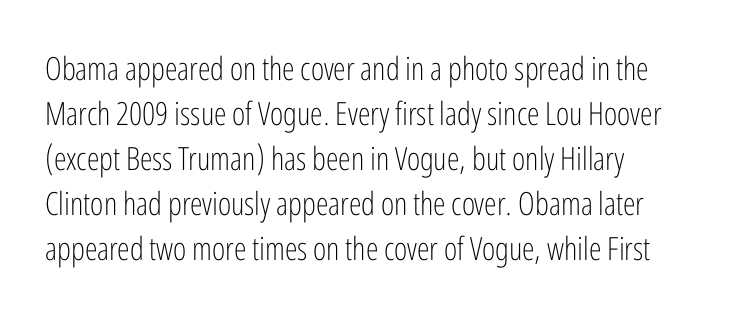
{"serif": "no", "italic": "no", "bold": "no", "weight": "light", "width": "condensed", "stroke_contrast": "low", "x_height": "medium", "monospaced": "no", "underline": "no", "align": "left", "line_spacing": "normal", "line_spacing_ratio": 1.41, "letter_spacing": "normal", "letter_spacing_em": 0.0, "glyph_px": 32}
